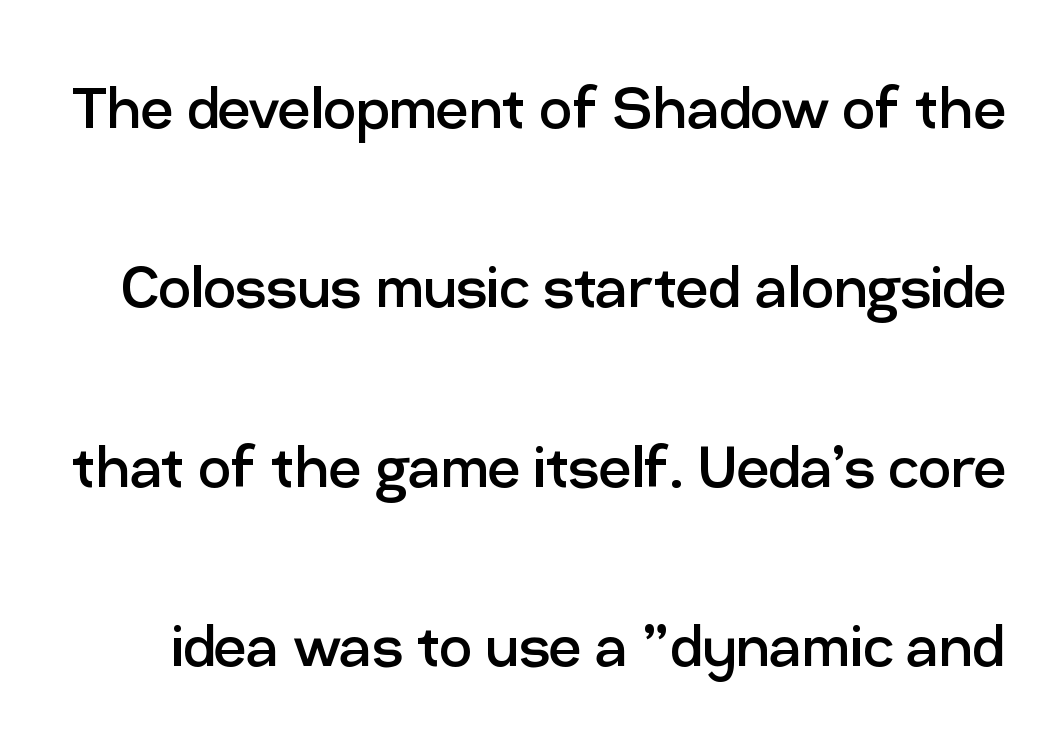
Nothing unusual about the tracking: characters are spaced as the font intends. Proportional: the letters do not fall into vertical columns. Posture: upright roman. The passage shown is not bold in any degree. Clear beneath every line of the passage.
